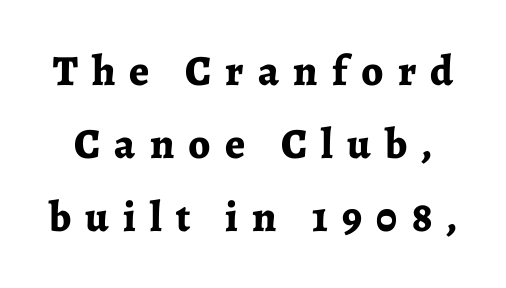
Q: Is the text bold? A: Yes.
Q: Is the text italic (slanted)? A: No, it is upright.
Q: Is the typeface a serif or a sans-serif typeface? A: Serif.
Q: Is the text underlined? A: No.
Q: Is the spacing between letters normal or unusually wide? A: Unusually wide.
Q: Is the spacing between lines tight, normal or loose? A: Normal.
Q: Width (condensed, normal, or wide)? A: Normal.
Q: Stroke contrast? A: Low.
Q: x-height? A: Medium.
Q: Monospaced? A: No.
